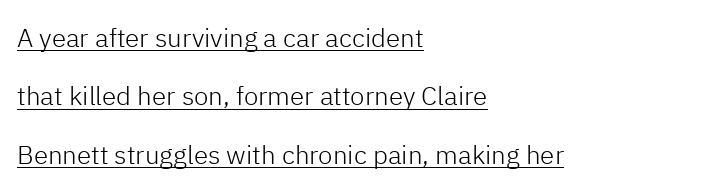
Q: Is the text bold? A: No.
Q: Is the text italic (slanted)? A: No, it is upright.
Q: Is the text underlined? A: Yes.
Q: How is the paragraph aligned? A: Left-aligned.
Q: Is the spacing between letters normal or unusually wide? A: Normal.
Q: Is the spacing between lines tight, normal or loose? A: Loose.
